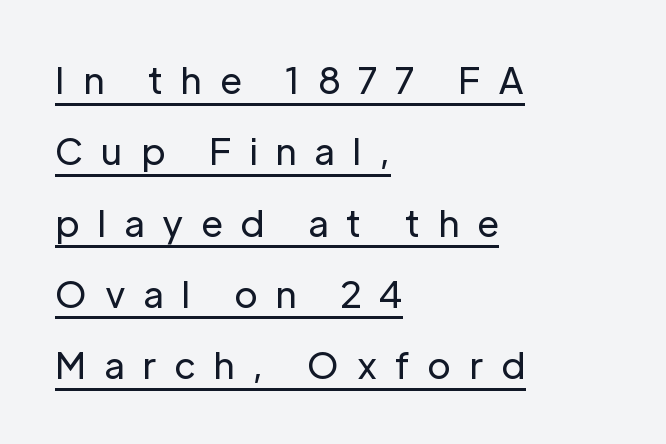
Q: Is the text bold? A: No.
Q: Is the text italic (slanted)? A: No, it is upright.
Q: Is the typeface a serif or a sans-serif typeface? A: Sans-serif.
Q: Is the text underlined? A: Yes.
Q: How is the paragraph aligned? A: Left-aligned.
Q: Is the spacing between letters normal or unusually wide? A: Unusually wide.
Q: Is the spacing between lines tight, normal or loose? A: Loose.
Q: Width (condensed, normal, or wide)? A: Normal.
Q: Stroke contrast? A: Low.
Q: x-height? A: Medium.
Q: Monospaced? A: No.
